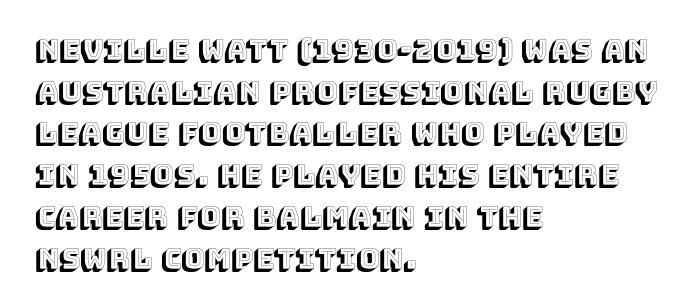
Italic: no, the glyphs are upright roman. Each new line begins a customary step beneath the previous one. A typesetter would call this proportional, since set widths differ per character. The type is set solid horizontally, with unmodified tracking. The lines in this sample share a left origin and differ only in where they stop. The words here are not underlined.
